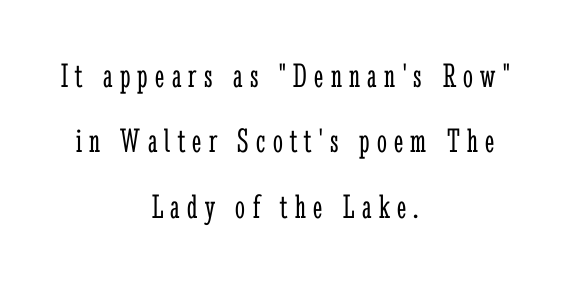
{"serif": "yes", "italic": "no", "bold": "no", "weight": "light", "width": "condensed", "stroke_contrast": "low", "x_height": "medium", "monospaced": "no", "underline": "no", "align": "center", "line_spacing_ratio": 1.87, "letter_spacing": "wide", "letter_spacing_em": 0.21, "glyph_px": 35}
